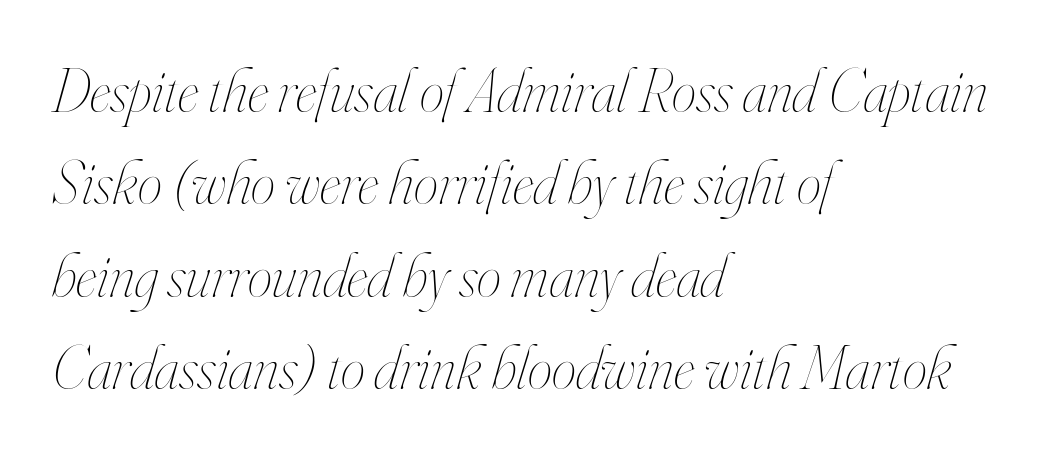
Q: Is the text bold? A: No.
Q: Is the text italic (slanted)? A: Yes, it leans right by about 16 degrees.
Q: Is the text underlined? A: No.
Q: How is the paragraph aligned? A: Left-aligned.
Q: Is the spacing between letters normal or unusually wide? A: Normal.
Q: Is the spacing between lines tight, normal or loose? A: Normal.
Q: Width (condensed, normal, or wide)? A: Condensed.
Q: Stroke contrast? A: High.
Q: x-height? A: Small.
Q: Monospaced? A: No.
